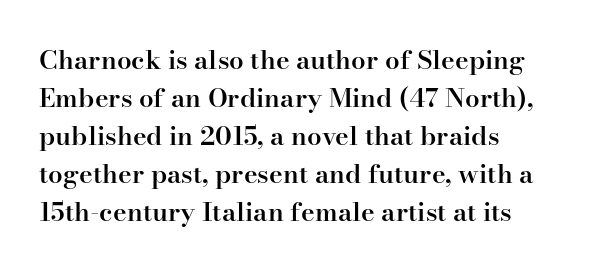
Q: Is the text bold? A: Semi-bold.
Q: Is the text italic (slanted)? A: No, it is upright.
Q: Is the text underlined? A: No.
Q: How is the paragraph aligned? A: Left-aligned.
Q: Is the spacing between letters normal or unusually wide? A: Normal.
Q: Is the spacing between lines tight, normal or loose? A: Normal.
